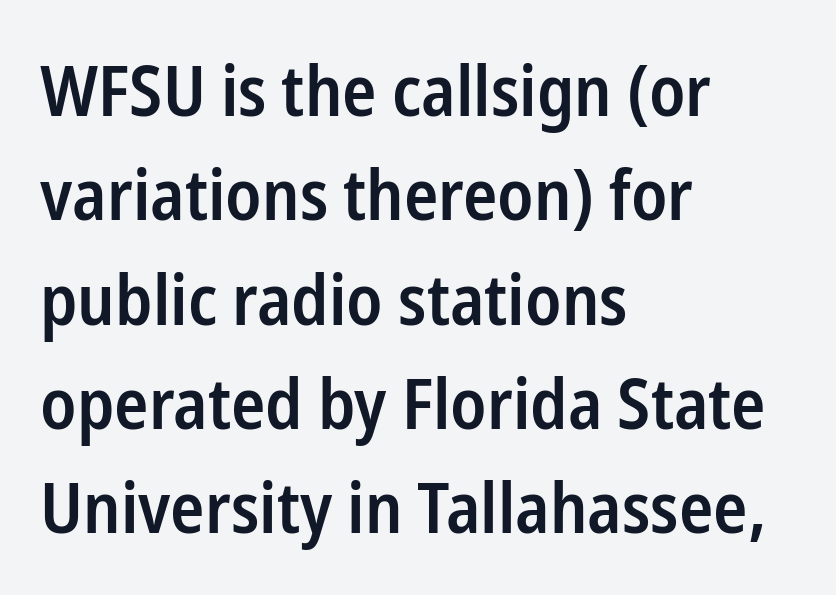
The image shows 71 px semibold, condensed sans-serif type, upright; set left-aligned, normal line spacing (1.47x), normal letter spacing, not underlined; low stroke contrast and a medium x-height.
